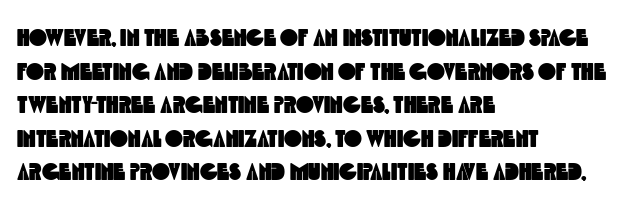
{"underline": "no", "align": "left", "line_spacing": "normal", "line_spacing_ratio": 1.4, "letter_spacing": "normal", "letter_spacing_em": 0.0, "glyph_px": 24}
